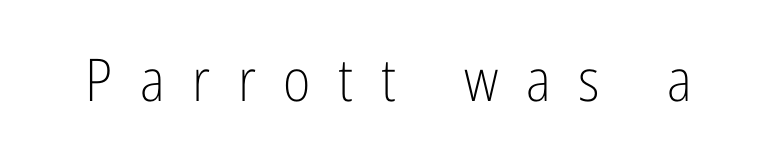
The image shows 59 px light, condensed sans-serif type, upright; set unusually wide letter spacing (+0.47 em), not underlined; low stroke contrast and a medium x-height.
